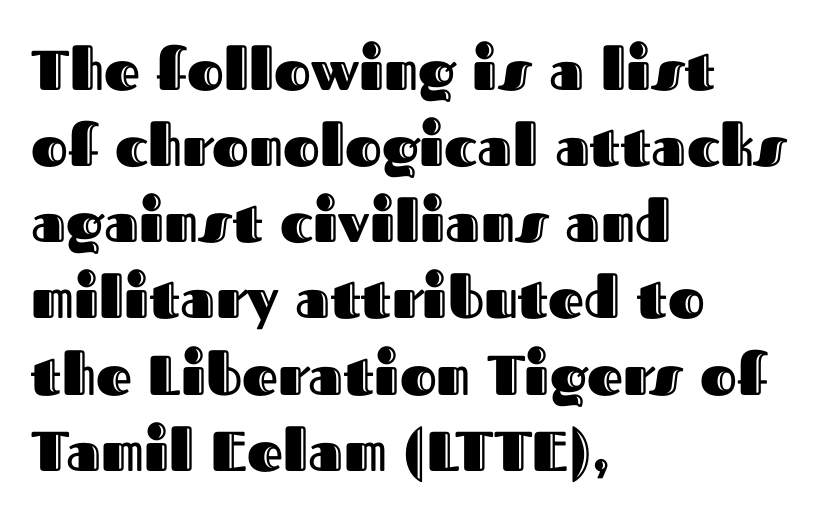
Q: Is the text italic (slanted)? A: No, it is upright.
Q: Is the text underlined? A: No.
Q: How is the paragraph aligned? A: Left-aligned.
Q: Is the spacing between letters normal or unusually wide? A: Normal.
Q: Is the spacing between lines tight, normal or loose? A: Normal.
Q: Width (condensed, normal, or wide)? A: Normal.
Q: x-height? A: Medium.
Q: Monospaced? A: No.
